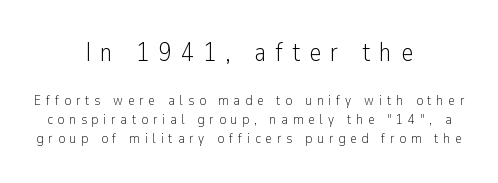
Q: Is the text bold? A: No.
Q: Is the text italic (slanted)? A: No, it is upright.
Q: Is the text underlined? A: No.
Q: How is the paragraph aligned? A: Centered.
Q: Is the spacing between letters normal or unusually wide? A: Unusually wide.
Q: Is the spacing between lines tight, normal or loose? A: Normal.
Q: Which block of text is set in a larger size, the first (top) or the second (bottom)? A: The first (top) one.
